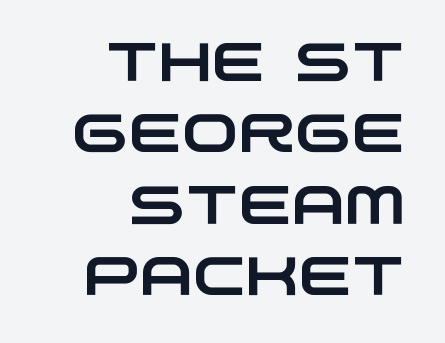
The image shows 54 px wide sans-serif type; set right-aligned, normal line spacing (1.32x), normal letter spacing, not underlined; low stroke contrast and a large x-height.
